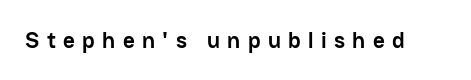
{"italic": "no", "bold": "yes", "underline": "no", "letter_spacing": "wide", "letter_spacing_em": 0.32, "glyph_px": 23}
